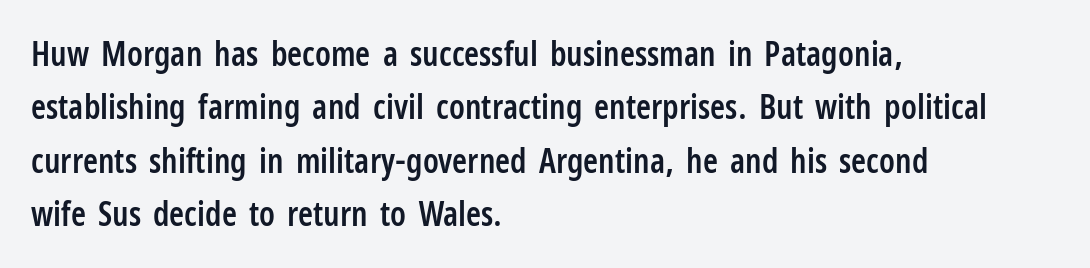
{"serif": "no", "italic": "no", "bold": "semi", "weight": "semibold", "width": "condensed", "stroke_contrast": "low", "x_height": "medium", "monospaced": "no", "underline": "no", "align": "left", "line_spacing": "normal", "line_spacing_ratio": 1.57, "letter_spacing": "normal", "letter_spacing_em": 0.0, "glyph_px": 34}
